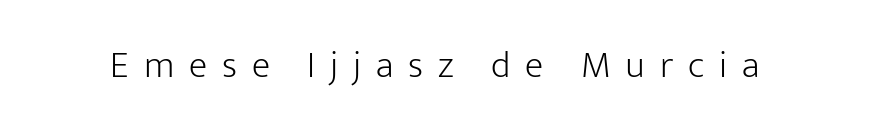
Observe the wide spacing: letters keep a clear distance from each other. Plain, unruled lines of type. You could not count columns in this text — the font is proportionally spaced. Vertical stems look standard width or narrower in stroke. Every character sits straight up, as roman type does. Classification — sans serif.
